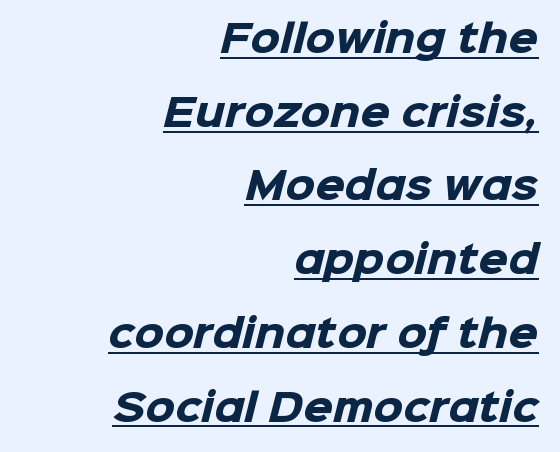
Q: Is the text bold? A: Yes.
Q: Is the typeface a serif or a sans-serif typeface? A: Sans-serif.
Q: Is the text underlined? A: Yes.
Q: How is the paragraph aligned? A: Right-aligned.
Q: Is the spacing between letters normal or unusually wide? A: Normal.
Q: Is the spacing between lines tight, normal or loose? A: Loose.
Q: Width (condensed, normal, or wide)? A: Normal.
Q: Stroke contrast? A: Low.
Q: x-height? A: Medium.
Q: Monospaced? A: No.
